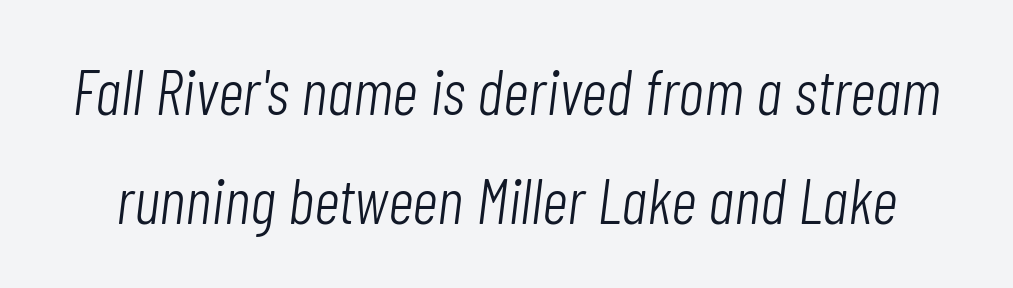
Q: Is the text bold? A: No.
Q: Is the text italic (slanted)? A: Yes, it leans right by about 7 degrees.
Q: Is the text underlined? A: No.
Q: Is the spacing between letters normal or unusually wide? A: Normal.
Q: Is the spacing between lines tight, normal or loose? A: Normal.
Q: Width (condensed, normal, or wide)? A: Condensed.
Q: Stroke contrast? A: Low.
Q: x-height? A: Medium.
Q: Monospaced? A: No.
